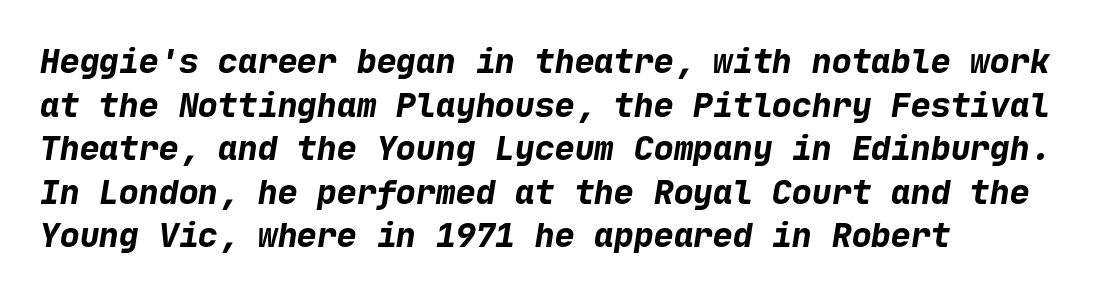
This rendering employs a face without finishing strokes, i.e., a sans-serif. Nobody drew a line under any word here. Whoever set this chose a conventional vertical rhythm. Nothing unusual about the tracking: characters are spaced as the font intends.
